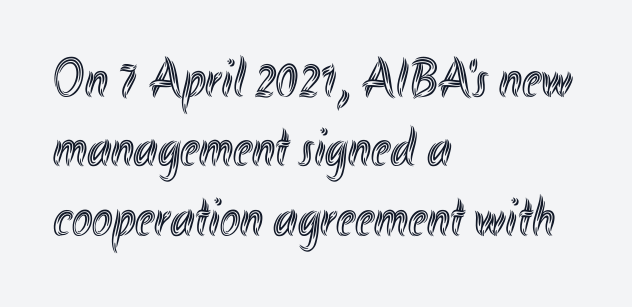
Compared with a centered layout, this one pins lines to the left instead. The foot of each line stays bare and open. Characters follow at the spacing the type designer built in. Reading down the column, the eye jumps a familiar distance to each next line.
